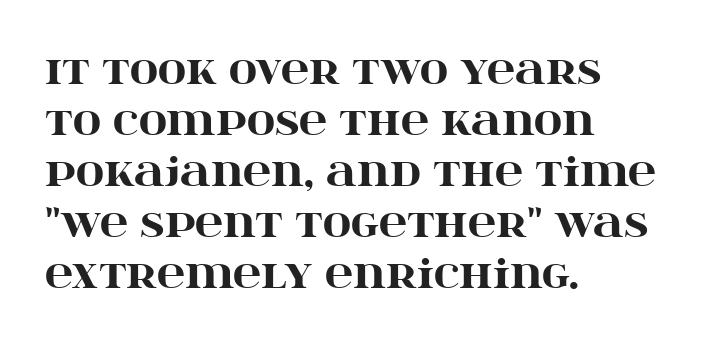
{"serif": "yes", "italic": "no", "bold": "yes", "weight": "heavy", "width": "wide", "stroke_contrast": "high", "x_height": "large", "monospaced": "no", "underline": "no", "align": "left", "line_spacing": "normal", "line_spacing_ratio": 1.31, "letter_spacing": "normal", "letter_spacing_em": 0.0, "glyph_px": 39}
